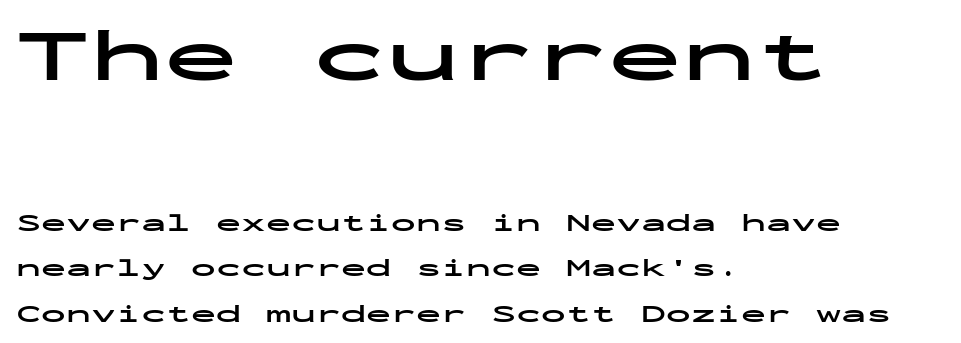
Q: Is the text bold? A: Yes.
Q: Is the text italic (slanted)? A: No, it is upright.
Q: Is the typeface a serif or a sans-serif typeface? A: Sans-serif.
Q: Is the text underlined? A: No.
Q: How is the paragraph aligned? A: Left-aligned.
Q: Is the spacing between letters normal or unusually wide? A: Normal.
Q: Which block of text is set in a larger size, the first (top) or the second (bottom)? A: The first (top) one.
Q: Width (condensed, normal, or wide)? A: Wide.
Q: Stroke contrast? A: Low.
Q: x-height? A: Medium.
Q: Monospaced? A: Yes.
